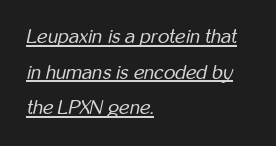
The image shows 20 px text type, italic (leaning right); set left-aligned, line spacing 1.78x, normal letter spacing, underlined.
